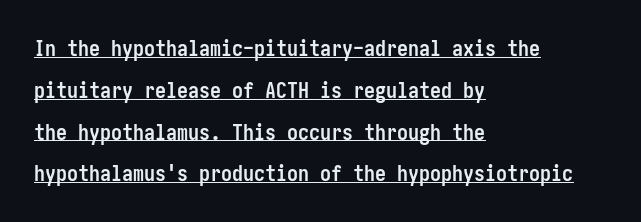
The setting favours the left margin, as ordinary paragraphs usually do. Look at the tracking — it's just the regular setting, nothing added. It's the straight-up-and-down kind of type. Notice how a bar underscores the lettering throughout. Students, this is bold: see how much ink each stroke carries. The line-height multiplier appears high, well above default.
